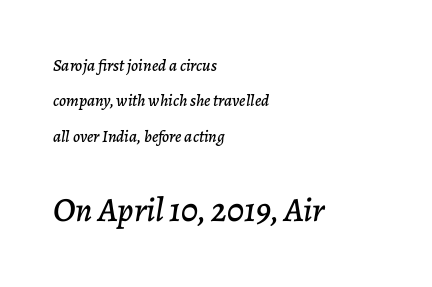
Q: Is the text italic (slanted)? A: Yes, it leans right by about 7 degrees.
Q: Is the text underlined? A: No.
Q: How is the paragraph aligned? A: Left-aligned.
Q: Is the spacing between letters normal or unusually wide? A: Normal.
Q: Is the spacing between lines tight, normal or loose? A: Loose.
Q: Which block of text is set in a larger size, the first (top) or the second (bottom)? A: The second (bottom) one.
Q: Width (condensed, normal, or wide)? A: Normal.
Q: Stroke contrast? A: Low.
Q: x-height? A: Medium.
Q: Monospaced? A: No.
